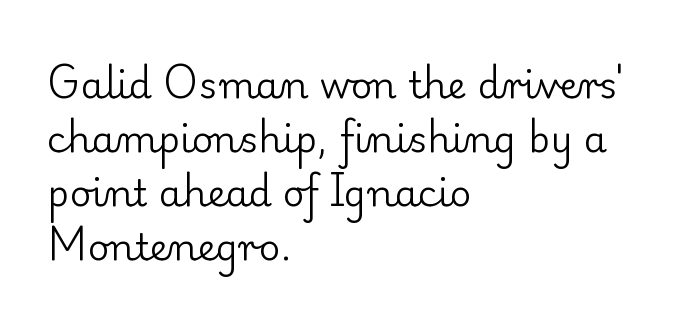
{"serif": "yes", "italic": "no", "bold": "no", "weight": "regular", "width": "normal", "stroke_contrast": "low", "x_height": "small", "monospaced": "no", "underline": "no", "align": "left", "line_spacing": "normal", "line_spacing_ratio": 1.46, "letter_spacing": "normal", "letter_spacing_em": 0.0, "glyph_px": 37}
